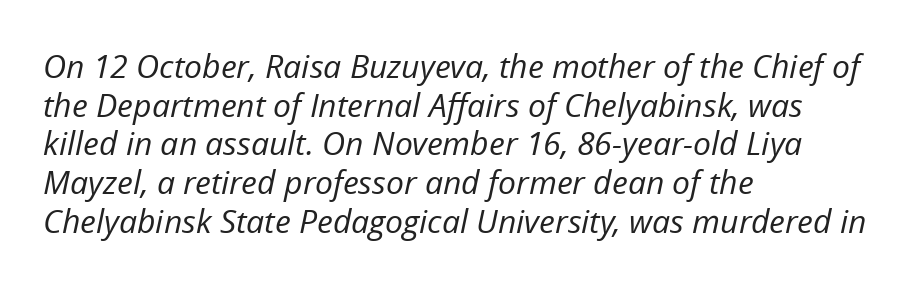
{"italic": "yes", "lean": "right", "slant_degrees": 12, "bold": "no", "weight": "regular", "width": "normal", "stroke_contrast": "low", "x_height": "medium", "monospaced": "no", "underline": "no", "align": "left", "line_spacing_ratio": 1.21, "letter_spacing": "normal", "letter_spacing_em": 0.0, "glyph_px": 32}
